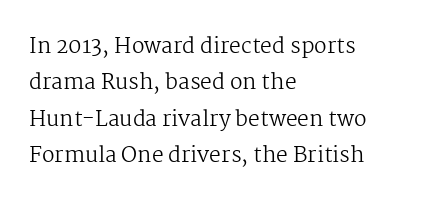
The image shows 21 px text type, upright; set left-aligned, line spacing 1.73x, normal letter spacing, not underlined.
